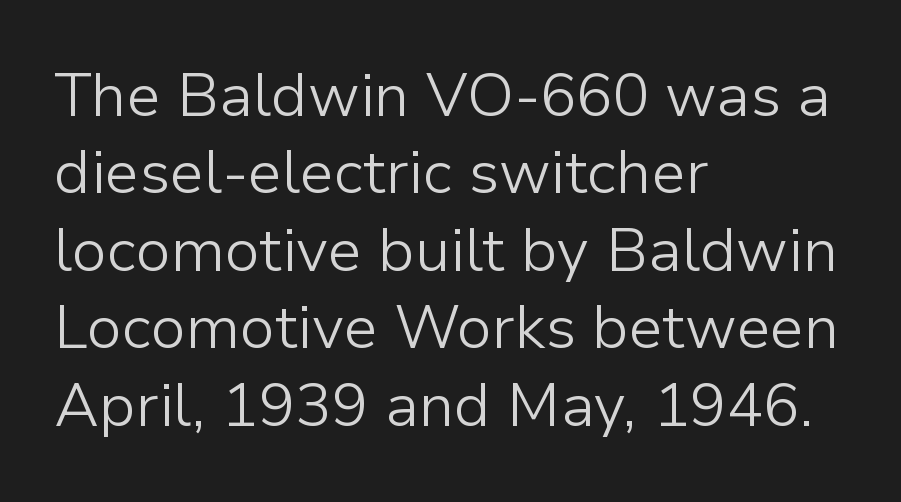
Q: Is the text bold? A: No.
Q: Is the text italic (slanted)? A: No, it is upright.
Q: Is the typeface a serif or a sans-serif typeface? A: Sans-serif.
Q: Is the text underlined? A: No.
Q: How is the paragraph aligned? A: Left-aligned.
Q: Is the spacing between letters normal or unusually wide? A: Normal.
Q: Is the spacing between lines tight, normal or loose? A: Normal.
Q: Width (condensed, normal, or wide)? A: Normal.
Q: Stroke contrast? A: Low.
Q: x-height? A: Medium.
Q: Monospaced? A: No.
